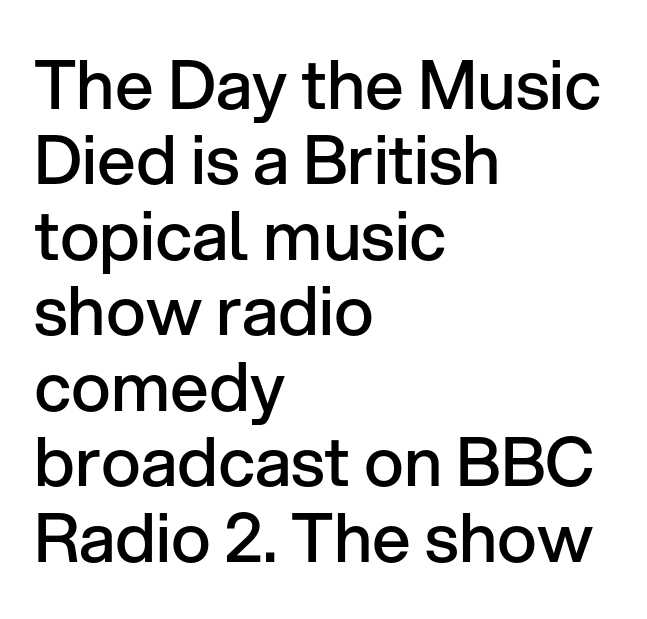
These lines are rendered in a variable-pitch font. The rendering uses a small line-height, squeezing the rows. The setting favours the left margin, as ordinary paragraphs usually do. Semibold letterforms, between regular and bold. These lines were composed using upright roman letters.
